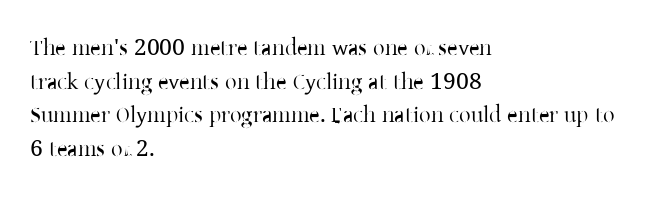
What stands out about the letter spacing? Nothing — it is the standard amount. Type without underlining. You can tell it's not italic because the verticals are truly vertical. Is there much room between lines? A standard amount, neither cramped nor airy.
